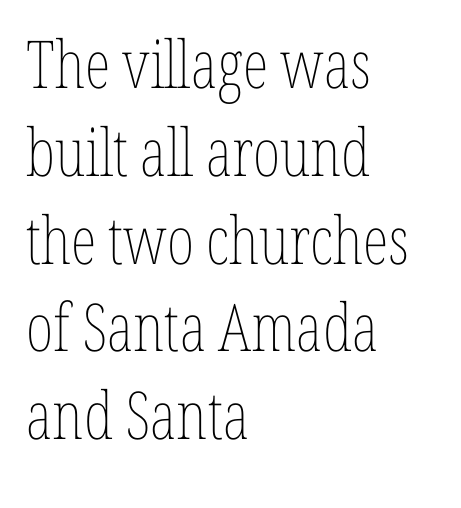
Q: Is the text bold? A: No.
Q: Is the text italic (slanted)? A: No, it is upright.
Q: Is the text underlined? A: No.
Q: How is the paragraph aligned? A: Left-aligned.
Q: Is the spacing between letters normal or unusually wide? A: Normal.
Q: Is the spacing between lines tight, normal or loose? A: Normal.
Q: Width (condensed, normal, or wide)? A: Condensed.
Q: Stroke contrast? A: Low.
Q: x-height? A: Medium.
Q: Monospaced? A: No.
